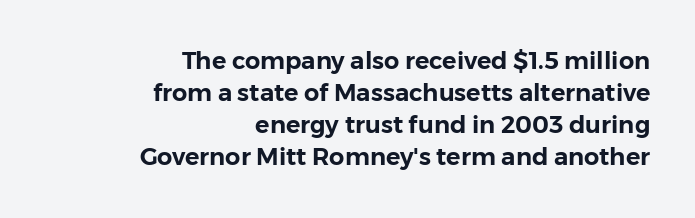
{"italic": "no", "underline": "no", "align": "right", "line_spacing": "normal", "line_spacing_ratio": 1.34, "letter_spacing": "normal", "letter_spacing_em": 0.0, "glyph_px": 24}
